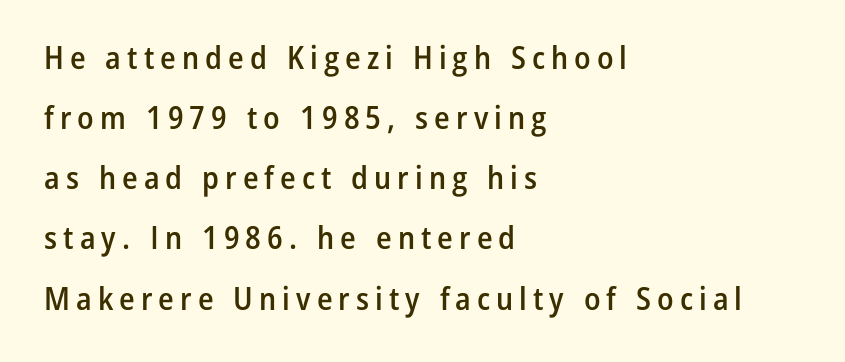
The passage shown is not underscored anywhere. Character widths vary here, with narrow letters taking less room than wide ones. Are there feet on the stems? There aren't — it's a sans. The lettering holds an erect, upright posture throughout.
